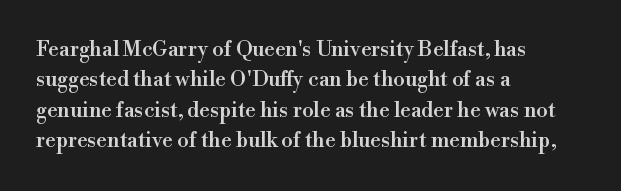
A bare baseline throughout the passage. This rendering uses left alignment, leaving the right contour irregular. Vertical strokes here are truly vertical. Glyph-to-glyph distance matches everyday printed text. If you measured baseline to baseline, you'd find a middling distance.
